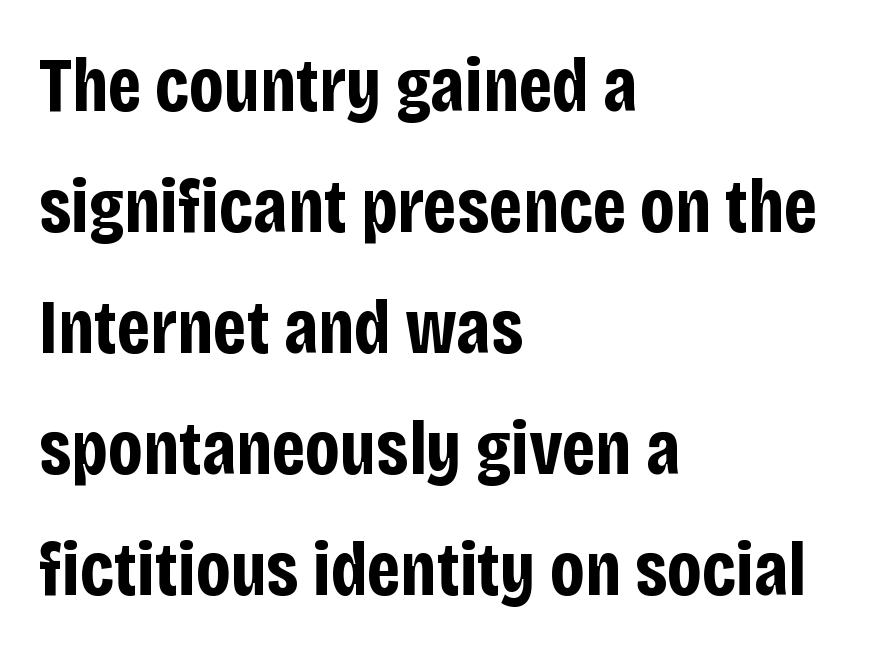
The image shows 77 px bold, condensed sans-serif type, upright; set left-aligned, normal line spacing (1.57x), normal letter spacing, not underlined; low stroke contrast and a large x-height.
